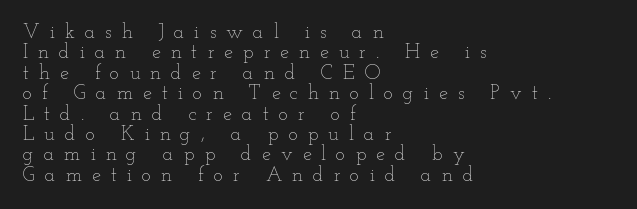
Q: Is the text bold? A: No.
Q: Is the text italic (slanted)? A: No, it is upright.
Q: Is the text underlined? A: No.
Q: How is the paragraph aligned? A: Left-aligned.
Q: Is the spacing between letters normal or unusually wide? A: Unusually wide.
Q: Is the spacing between lines tight, normal or loose? A: Tight.
